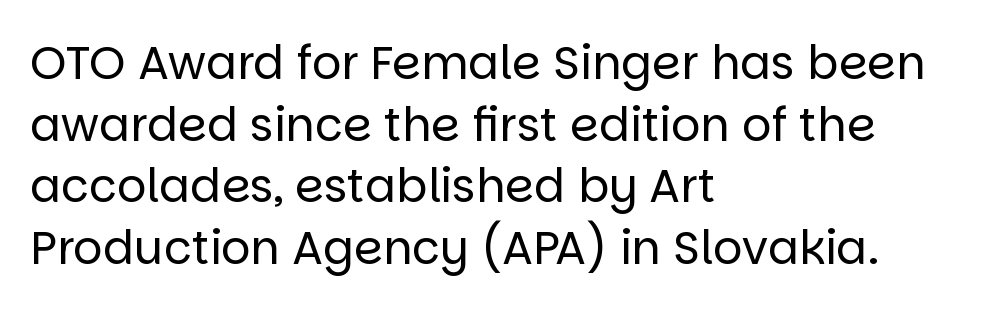
{"serif": "no", "italic": "no", "bold": "no", "weight": "regular", "width": "normal", "stroke_contrast": "low", "x_height": "large", "monospaced": "no", "underline": "no", "align": "left", "line_spacing": "normal", "line_spacing_ratio": 1.34, "letter_spacing": "normal", "letter_spacing_em": 0.0, "glyph_px": 46}
